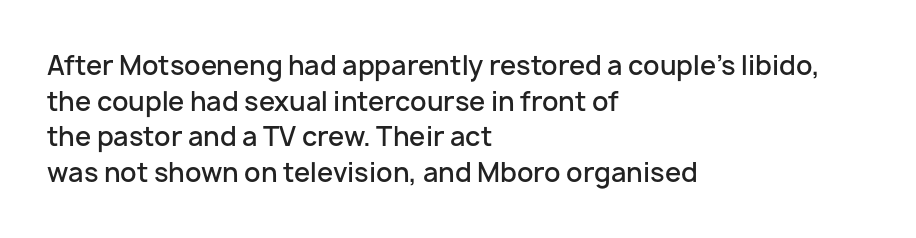
The letters sit at their default tracking, neither squeezed nor spread. Line starts are locked; line ends wander. These words are printed semibold, heavier than regular yet not bold. Does the lettering tilt? It doesn't — this is upright. Students, observe: this is what conventionally led text looks like. Type without underlining.
